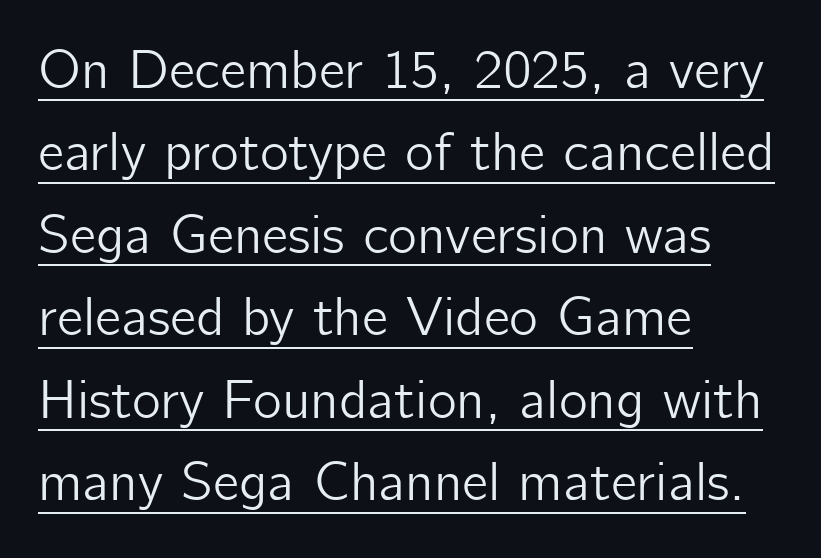
{"serif": "no", "italic": "no", "width": "normal", "stroke_contrast": "low", "x_height": "medium", "monospaced": "no", "underline": "yes", "align": "left", "line_spacing": "normal", "line_spacing_ratio": 1.5, "letter_spacing": "normal", "letter_spacing_em": 0.0, "glyph_px": 55}
